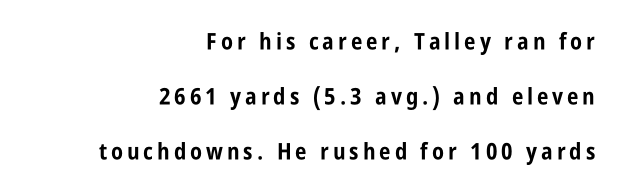
{"italic": "no", "bold": "yes", "underline": "no", "align": "right", "line_spacing": "loose", "line_spacing_ratio": 2.39, "glyph_px": 23}
